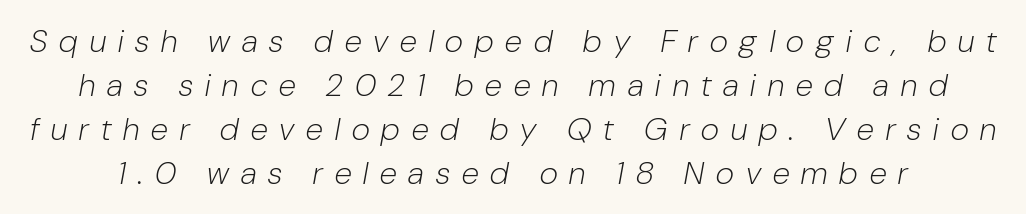
{"italic": "yes", "lean": "right", "slant_degrees": 10, "bold": "no", "weight": "light", "width": "condensed", "stroke_contrast": "low", "x_height": "medium", "monospaced": "no", "underline": "no", "line_spacing": "normal", "line_spacing_ratio": 1.37, "letter_spacing": "wide", "letter_spacing_em": 0.38, "glyph_px": 32}
